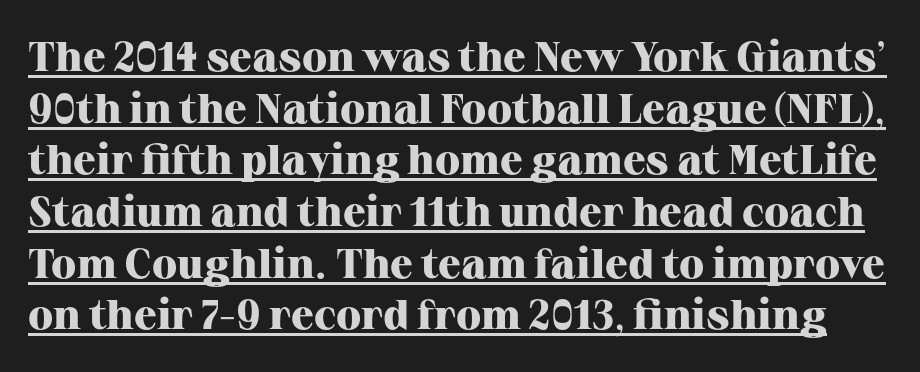
Nope, not italic — everything's standing straight. Each letter keeps its own natural width here, so spacing adapts to shape. Compared with typical body copy, the letter spacing here is the same. Does the type have serifs? Yes, each stem ends in a small foot.
